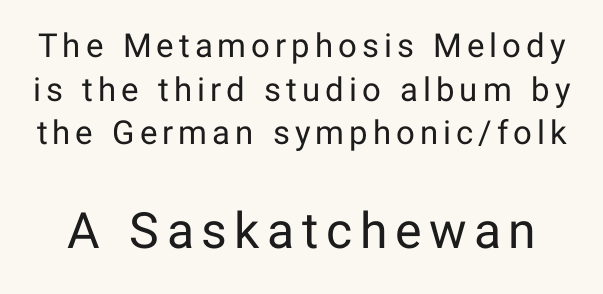
Italic? Not at all — the glyphs are vertical. This sample uses a sans-serif face. How would I describe the line gaps? Plain and ordinary. Bold? No — there's no thickening of the strokes.
